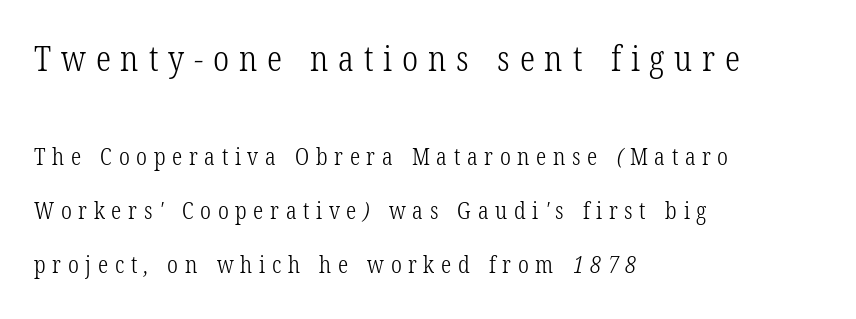
The image shows 34 px light, condensed serif type; set left-aligned, loose line spacing (2.33x), unusually wide letter spacing (+0.29 em), not underlined; the first (top) block is 1.48x larger; low stroke contrast and a medium x-height.
